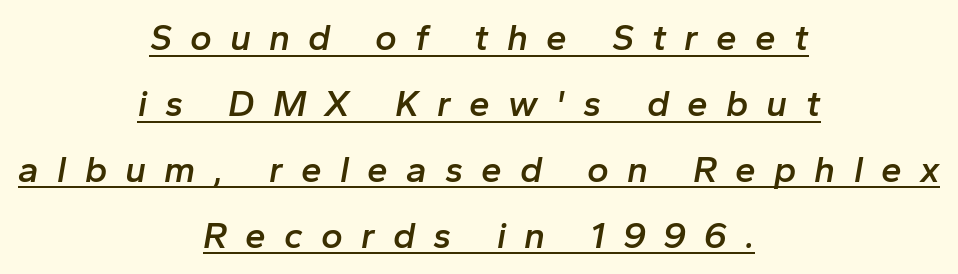
Teacher's note: observe the equal gaps on both sides — that is centered alignment. Here the glyphs are tracked loosely, breaking word shapes into spaced letters. The passage shown is typed in a proportional face where columns would drift. Every word sits above its own underline.
